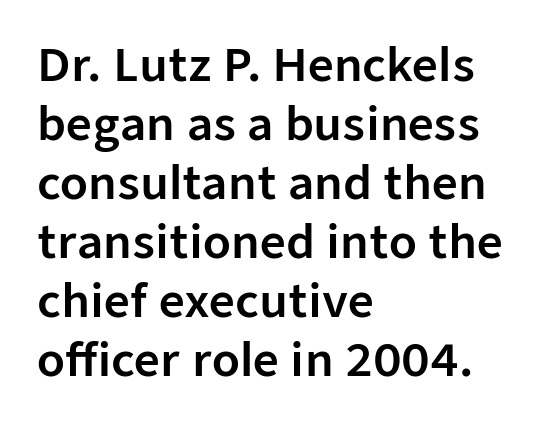
{"serif": "no", "italic": "no", "width": "normal", "stroke_contrast": "low", "x_height": "medium", "monospaced": "no", "underline": "no", "align": "left", "line_spacing": "normal", "line_spacing_ratio": 1.31, "letter_spacing": "normal", "letter_spacing_em": 0.0, "glyph_px": 45}
